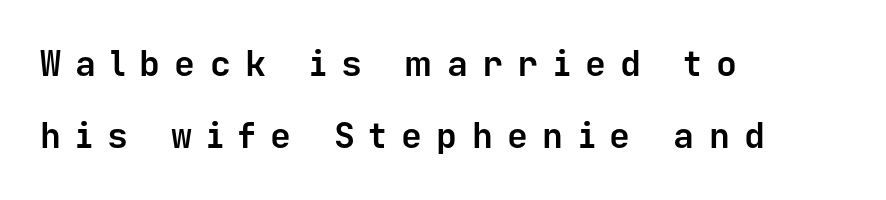
The passage shown is typeset with a sans-serif family. Summary of vertical rhythm: relaxed, with wide interline spacing. The lettering holds an erect, upright posture throughout. Left-aligned paragraph, ragged on the right. Is the type bold? Yes — the strokes are clearly thick and heavy. Every character here occupies the same horizontal width, giving the sample a typewriter-like rhythm.
